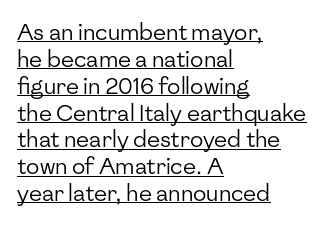
A student would call this left alignment; a typographer would say flush left, rag right. Vertical stems look standard width or narrower in stroke. Glyph-to-glyph distance matches everyday printed text. Posture: upright roman. Students, observe the line beneath the letters — that is underlining.
